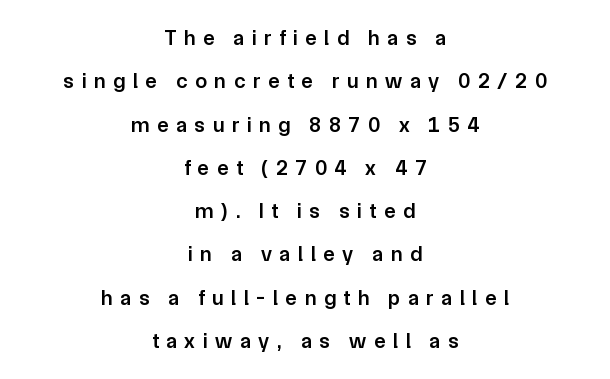
Q: Is the text bold? A: Semi-bold.
Q: Is the text italic (slanted)? A: No, it is upright.
Q: Is the text underlined? A: No.
Q: How is the paragraph aligned? A: Centered.
Q: Is the spacing between letters normal or unusually wide? A: Unusually wide.
Q: Is the spacing between lines tight, normal or loose? A: Loose.
